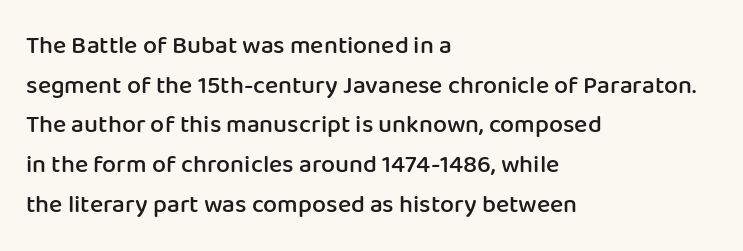
The image shows 25 px text type, upright; set left-aligned, normal line spacing (1.59x), normal letter spacing, not underlined.
